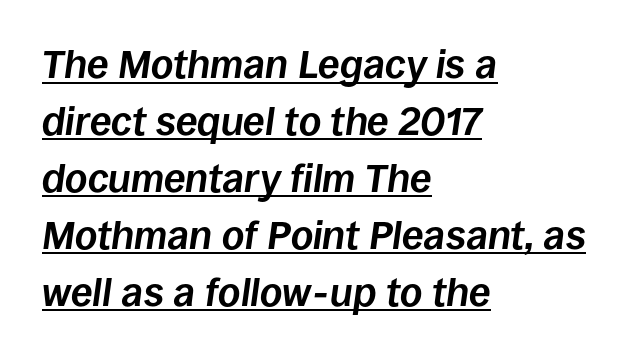
Q: Is the text bold? A: Yes.
Q: Is the text italic (slanted)? A: Yes, it leans right by about 8 degrees.
Q: Is the text underlined? A: Yes.
Q: How is the paragraph aligned? A: Left-aligned.
Q: Is the spacing between letters normal or unusually wide? A: Normal.
Q: Is the spacing between lines tight, normal or loose? A: Normal.
Q: Width (condensed, normal, or wide)? A: Normal.
Q: Stroke contrast? A: Low.
Q: x-height? A: Large.
Q: Monospaced? A: No.
